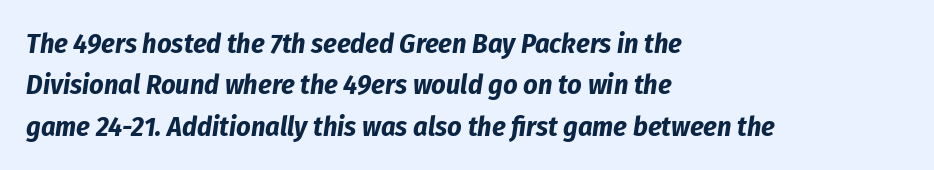
The passage shown is typed in a proportional face where columns would drift. You'd pick this weight for a headline — it's a proper bold. Evenly set lines give the paragraph a standard silhouette. Looking at the ascenders, they clearly lean. The specimen omits any rule beneath the text block's lines.
